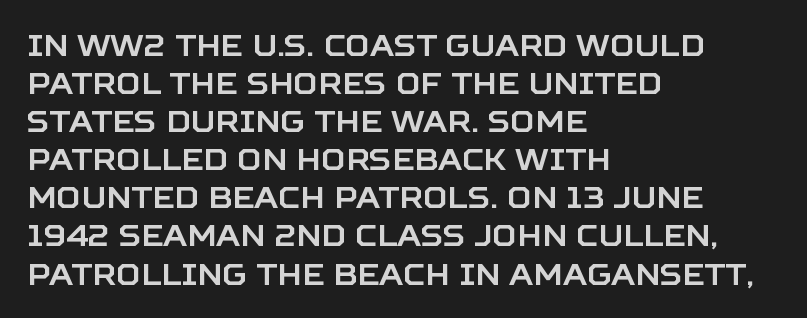
Line starts are locked; line ends wander. The letters advance in unequal steps, a hallmark of proportional type. A clean baseline with only descenders dipping below it. Letterform terminals end flat and unadorned throughout the passage. You can tell it's not italic because the verticals are truly vertical. Notice how descenders clear the ascenders below comfortably — that's standard leading.
